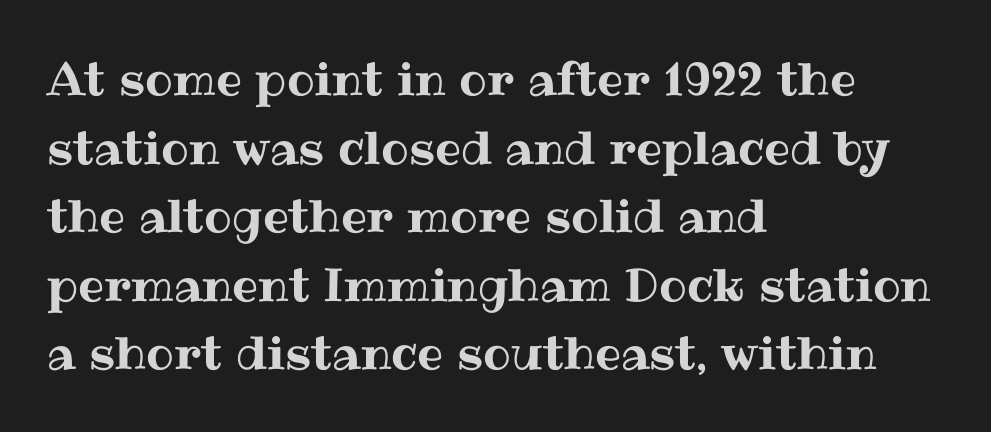
Q: Is the text italic (slanted)? A: No, it is upright.
Q: Is the text underlined? A: No.
Q: How is the paragraph aligned? A: Left-aligned.
Q: Is the spacing between letters normal or unusually wide? A: Normal.
Q: Is the spacing between lines tight, normal or loose? A: Normal.
Q: Width (condensed, normal, or wide)? A: Normal.
Q: Stroke contrast? A: Medium.
Q: x-height? A: Medium.
Q: Monospaced? A: No.
